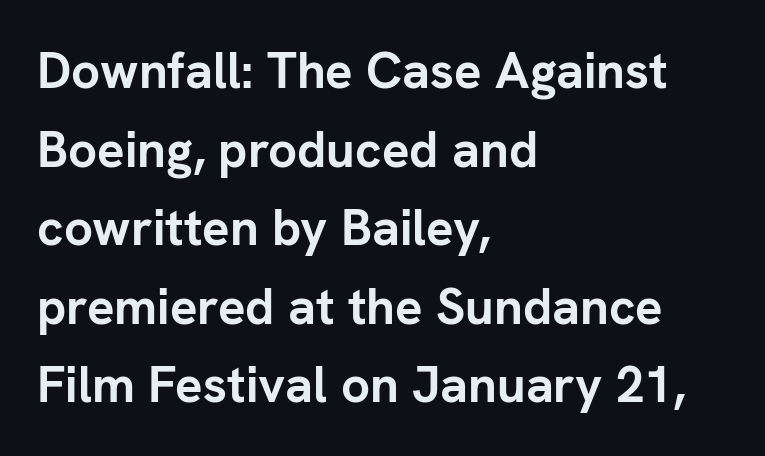
The image shows 51 px semibold sans-serif type, upright; set left-aligned, normal line spacing (1.54x), normal letter spacing, not underlined; low stroke contrast and a medium x-height.
